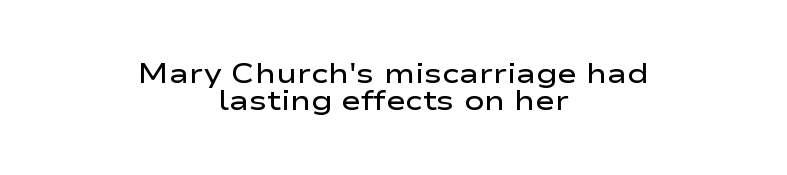
{"italic": "no", "bold": "semi", "underline": "no", "align": "center", "line_spacing": "tight", "line_spacing_ratio": 0.99, "letter_spacing": "normal", "letter_spacing_em": 0.0, "glyph_px": 27}
